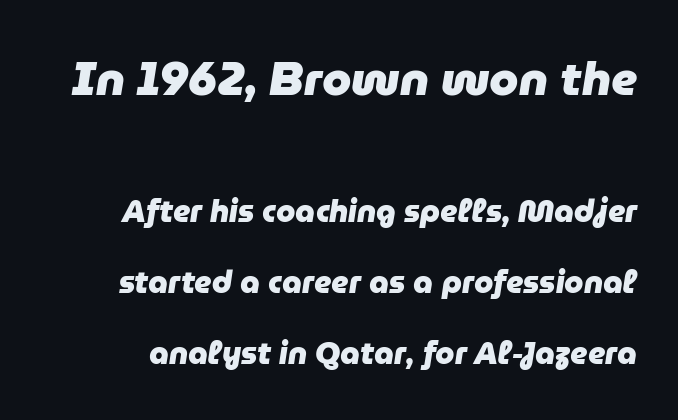
Q: Is the text bold? A: Yes.
Q: Is the text italic (slanted)? A: Yes, it leans right by about 9 degrees.
Q: Is the text underlined? A: No.
Q: Is the spacing between letters normal or unusually wide? A: Normal.
Q: Is the spacing between lines tight, normal or loose? A: Loose.
Q: Which block of text is set in a larger size, the first (top) or the second (bottom)? A: The first (top) one.
Q: Width (condensed, normal, or wide)? A: Normal.
Q: Stroke contrast? A: Low.
Q: x-height? A: Medium.
Q: Monospaced? A: No.
